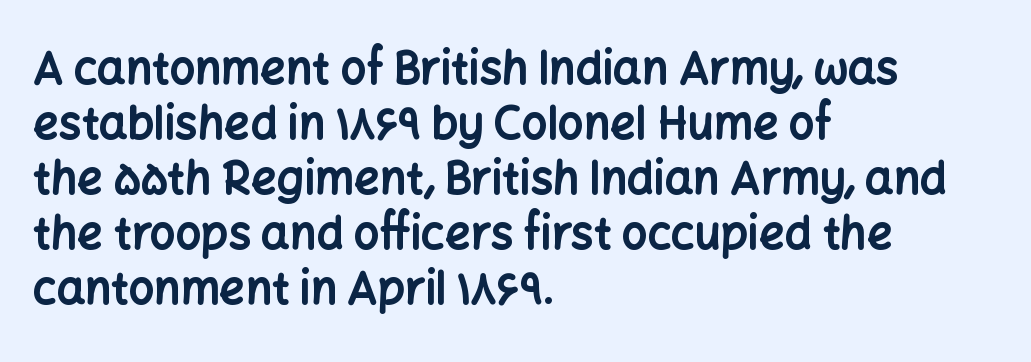
Q: Is the text bold? A: Yes.
Q: Is the text italic (slanted)? A: No, it is upright.
Q: Is the typeface a serif or a sans-serif typeface? A: Sans-serif.
Q: Is the text underlined? A: No.
Q: How is the paragraph aligned? A: Left-aligned.
Q: Is the spacing between letters normal or unusually wide? A: Normal.
Q: Width (condensed, normal, or wide)? A: Normal.
Q: Stroke contrast? A: Low.
Q: x-height? A: Medium.
Q: Monospaced? A: No.
